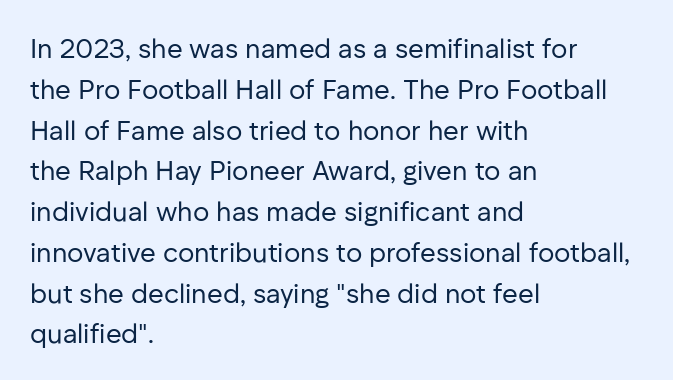
Q: Is the text bold? A: No.
Q: Is the text italic (slanted)? A: No, it is upright.
Q: Is the text underlined? A: No.
Q: How is the paragraph aligned? A: Left-aligned.
Q: Is the spacing between letters normal or unusually wide? A: Normal.
Q: Is the spacing between lines tight, normal or loose? A: Normal.
